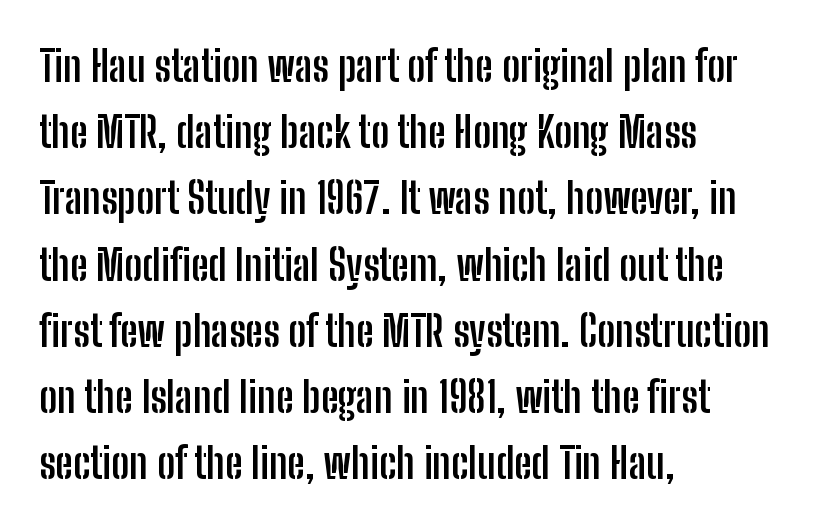
The image shows 43 px semibold, condensed sans-serif type, upright; set left-aligned, normal line spacing (1.54x), normal letter spacing, not underlined; low stroke contrast and a medium x-height.
